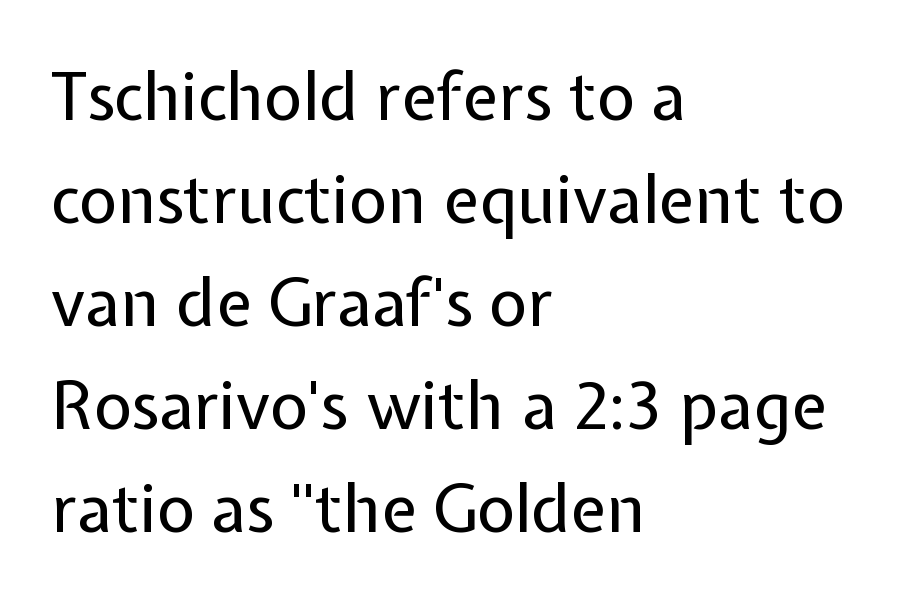
The image shows 66 px regular-weight sans-serif type, upright; set left-aligned, normal line spacing (1.56x), normal letter spacing, not underlined; low stroke contrast and a medium x-height.
